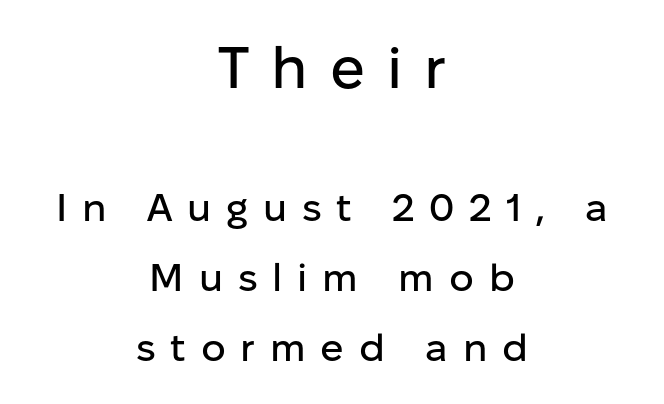
The image shows 58 px sans-serif type, upright; set centered, line spacing 1.79x, unusually wide letter spacing (+0.38 em), not underlined; the first (top) block is 1.49x larger; low stroke contrast and a medium x-height.
